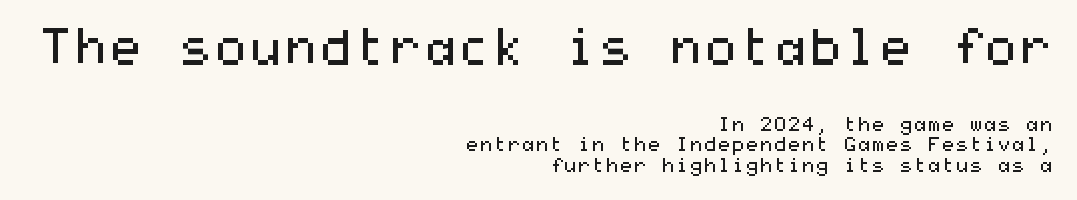
The image shows 50 px regular-weight, wide sans-serif type, upright; set right-aligned, tight line spacing (1.02x), normal letter spacing, not underlined; the first (top) block is 2.5x larger; medium stroke contrast and a medium x-height.
